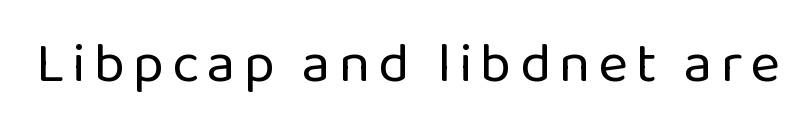
Q: Is the text bold? A: No.
Q: Is the text italic (slanted)? A: No, it is upright.
Q: Is the typeface a serif or a sans-serif typeface? A: Sans-serif.
Q: Is the text underlined? A: No.
Q: Width (condensed, normal, or wide)? A: Normal.
Q: Stroke contrast? A: Low.
Q: x-height? A: Medium.
Q: Monospaced? A: No.
